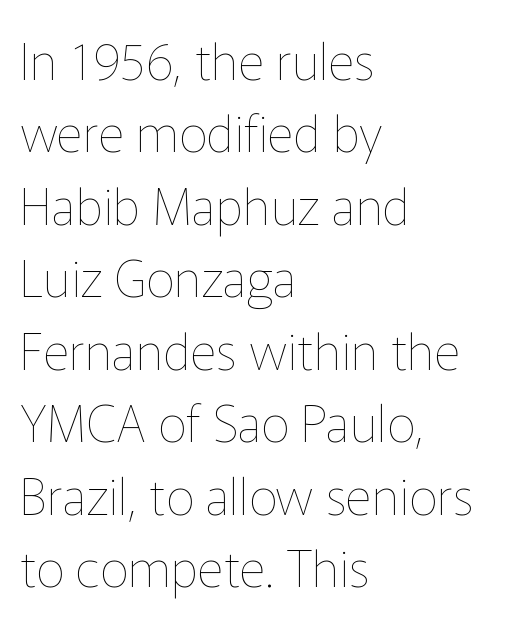
Descender tails drop into unmarked territory. Interline gaps are of average width in this sample. This is roman type, the default non-slanted kind. Between one letter and the next there's only the usual sliver of space.
